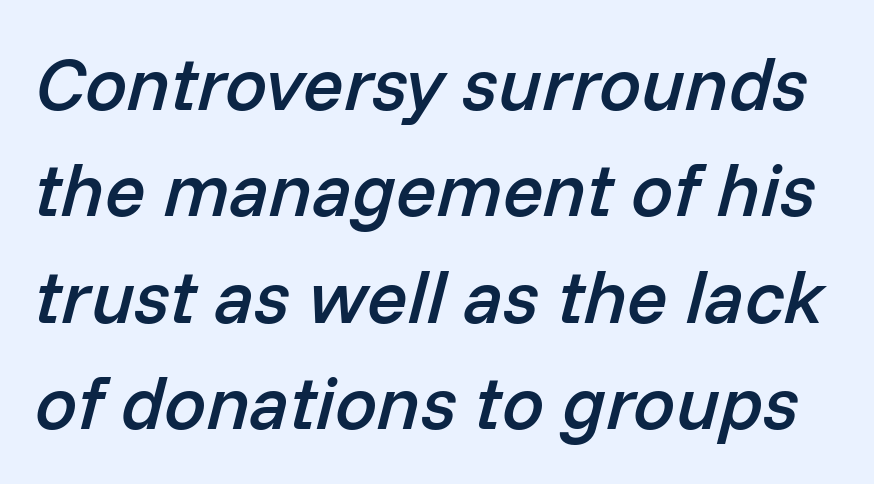
{"italic": "yes", "lean": "right", "slant_degrees": 14, "bold": "semi", "weight": "semibold", "width": "normal", "stroke_contrast": "low", "x_height": "medium", "monospaced": "no", "underline": "no", "line_spacing": "normal", "line_spacing_ratio": 1.42, "letter_spacing": "normal", "letter_spacing_em": 0.0, "glyph_px": 75}
